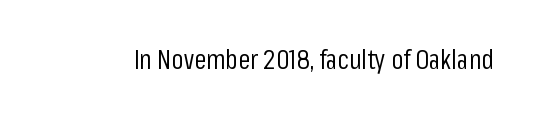
Has an underline been added? It has not. The type is set solid horizontally, with unmodified tracking. The characters are drawn with everyday or finer stroke widths. Every character sits straight up, as roman type does.
